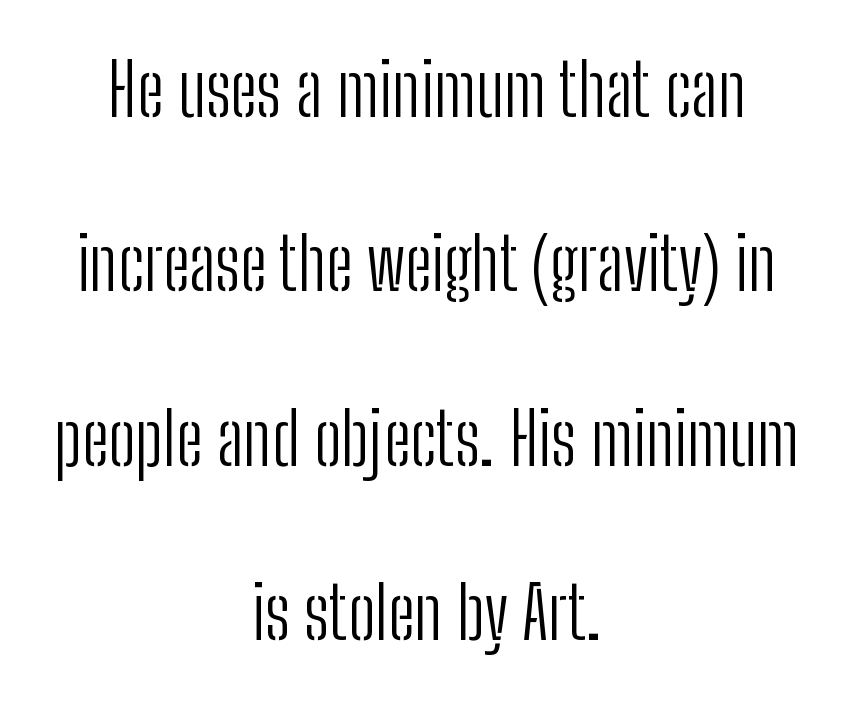
The image shows 73 px light, condensed sans-serif type, upright; set centered, loose line spacing (2.39x), normal letter spacing, not underlined; low stroke contrast and a medium x-height.
